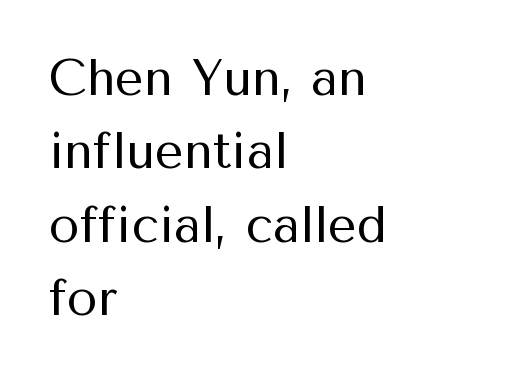
The image shows 50 px regular-weight sans-serif type, upright; set left-aligned, normal line spacing (1.47x), normal letter spacing, not underlined; medium stroke contrast and a medium x-height.
